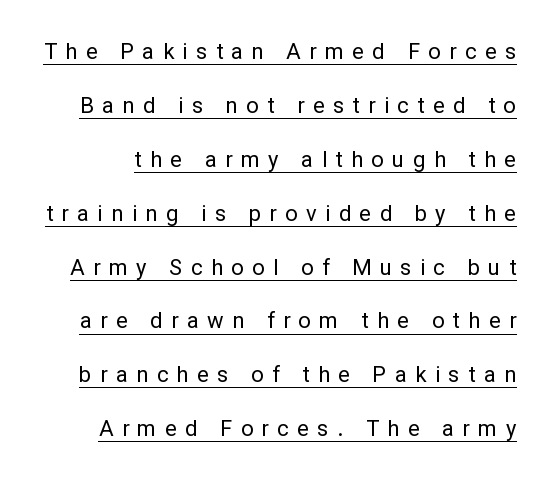
The image shows 22 px text type, upright; set loose line spacing (2.45x), unusually wide letter spacing (+0.38 em), underlined.
